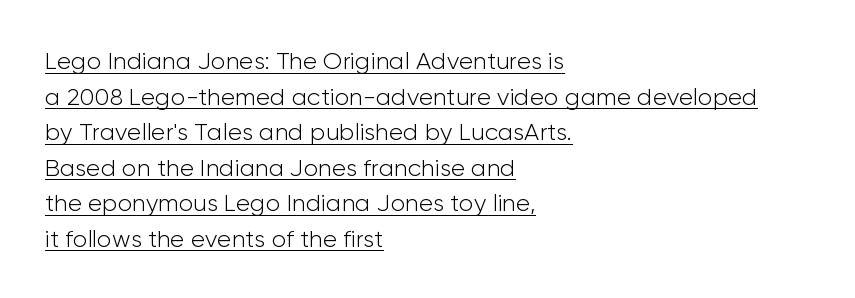
Q: Is the text bold? A: No.
Q: Is the text italic (slanted)? A: No, it is upright.
Q: Is the text underlined? A: Yes.
Q: How is the paragraph aligned? A: Left-aligned.
Q: Is the spacing between letters normal or unusually wide? A: Normal.
Q: Is the spacing between lines tight, normal or loose? A: Normal.
